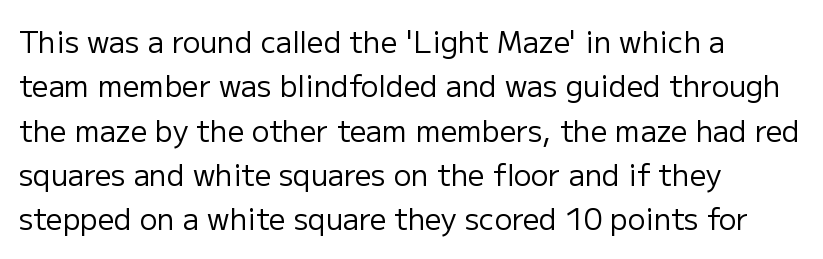
The image shows 29 px regular-weight sans-serif type, upright; set left-aligned, normal line spacing (1.53x), normal letter spacing, not underlined; low stroke contrast and a medium x-height.
